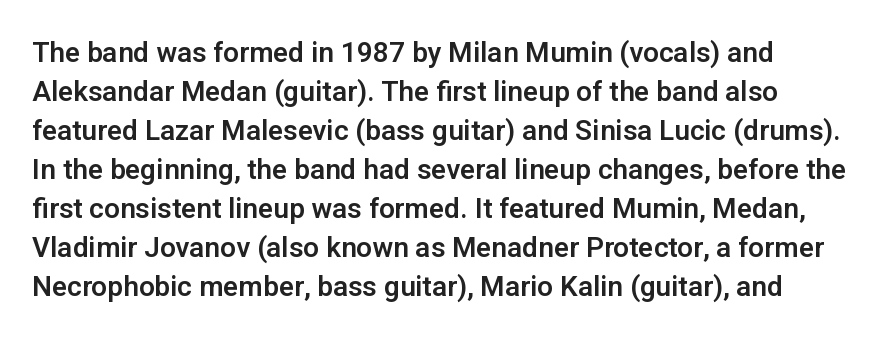
Q: Is the text italic (slanted)? A: No, it is upright.
Q: Is the typeface a serif or a sans-serif typeface? A: Sans-serif.
Q: Is the text underlined? A: No.
Q: Is the spacing between letters normal or unusually wide? A: Normal.
Q: Is the spacing between lines tight, normal or loose? A: Normal.
Q: Width (condensed, normal, or wide)? A: Normal.
Q: Stroke contrast? A: Low.
Q: x-height? A: Medium.
Q: Monospaced? A: No.
